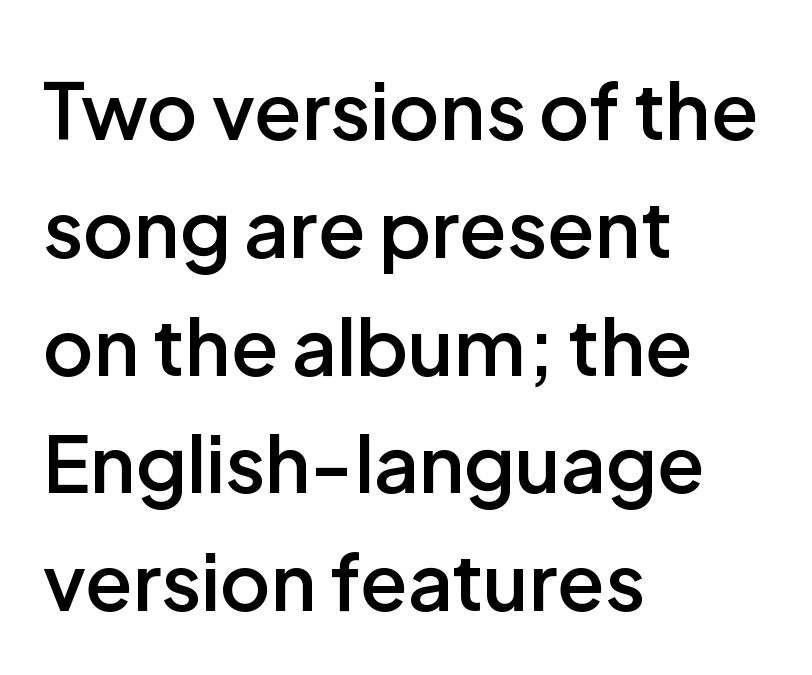
{"serif": "no", "italic": "no", "bold": "semi", "weight": "semibold", "width": "normal", "stroke_contrast": "low", "x_height": "medium", "monospaced": "no", "underline": "no", "align": "left", "line_spacing": "normal", "line_spacing_ratio": 1.51, "letter_spacing": "normal", "letter_spacing_em": 0.0, "glyph_px": 78}
